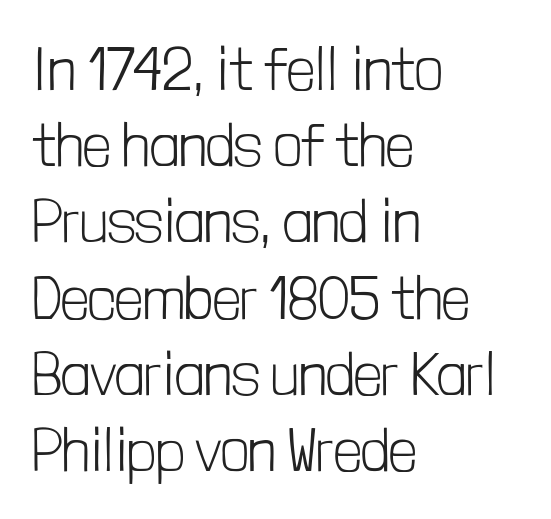
Unbolded letterforms with no extra heft. Examine the stroke ends and you'll find no serifs. Regarding leading, the lines here are spaced in the standard way. Check under the words: just untouched page. It's the straight-up-and-down kind of type. The letters advance in unequal steps, a hallmark of proportional type.
